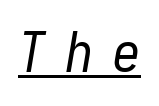
{"italic": "yes", "lean": "right", "slant_degrees": 10, "bold": "no", "weight": "regular", "width": "condensed", "stroke_contrast": "low", "x_height": "medium", "underline": "yes", "letter_spacing": "wide", "letter_spacing_em": 0.36, "glyph_px": 55}
